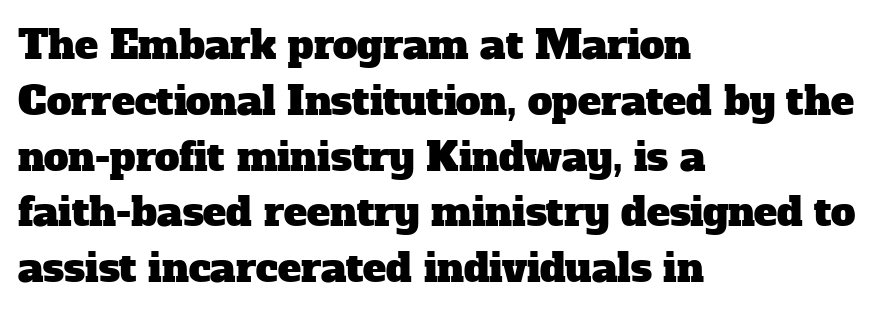
Q: Is the typeface a serif or a sans-serif typeface? A: Serif.
Q: Is the text underlined? A: No.
Q: How is the paragraph aligned? A: Left-aligned.
Q: Is the spacing between letters normal or unusually wide? A: Normal.
Q: Is the spacing between lines tight, normal or loose? A: Normal.
Q: Width (condensed, normal, or wide)? A: Normal.
Q: Stroke contrast? A: Low.
Q: x-height? A: Medium.
Q: Monospaced? A: No.
